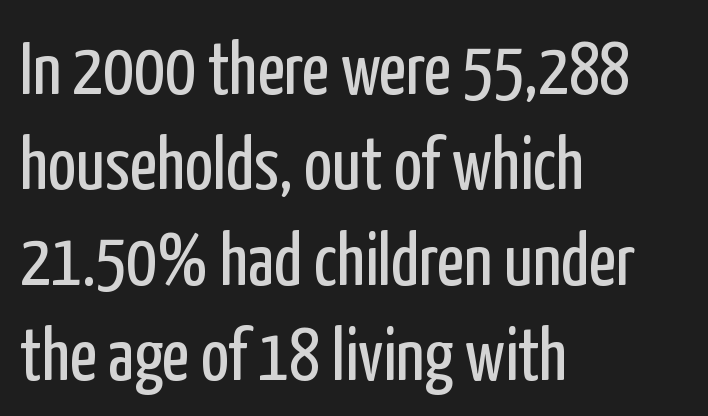
{"serif": "no", "italic": "no", "bold": "no", "weight": "regular", "width": "condensed", "stroke_contrast": "low", "x_height": "medium", "monospaced": "no", "underline": "no", "align": "left", "line_spacing": "normal", "line_spacing_ratio": 1.29, "letter_spacing": "normal", "letter_spacing_em": 0.0, "glyph_px": 74}
